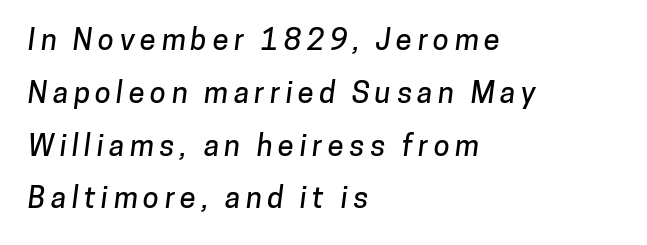
Q: Is the typeface a serif or a sans-serif typeface? A: Sans-serif.
Q: Is the text underlined? A: No.
Q: How is the paragraph aligned? A: Left-aligned.
Q: Width (condensed, normal, or wide)? A: Normal.
Q: Stroke contrast? A: Low.
Q: x-height? A: Medium.
Q: Monospaced? A: No.
